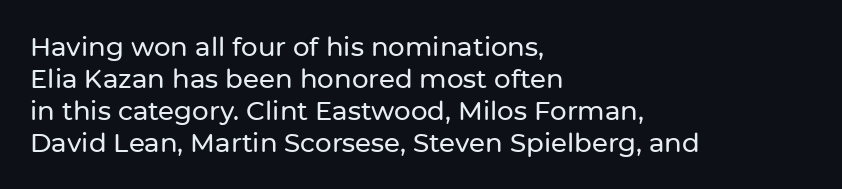
Standard letterfit; no display-style spreading of the glyphs. The string is rendered with underlining switched off. Compared with a centered layout, this one pins lines to the left instead. Vertical strokes here are truly vertical.
